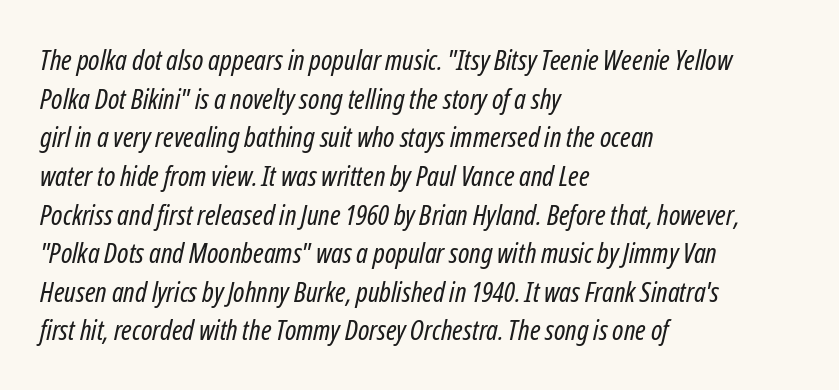
{"italic": "yes", "lean": "right", "slant_degrees": 12, "bold": "no", "weight": "regular", "width": "condensed", "stroke_contrast": "low", "x_height": "medium", "monospaced": "no", "underline": "no", "align": "left", "line_spacing": "normal", "line_spacing_ratio": 1.38, "letter_spacing": "normal", "letter_spacing_em": 0.0, "glyph_px": 28}
